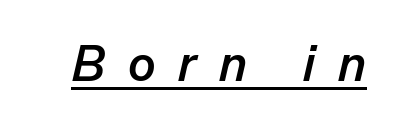
{"italic": "yes", "lean": "right", "slant_degrees": 13, "bold": "yes", "weight": "semibold", "width": "normal", "stroke_contrast": "low", "x_height": "medium", "monospaced": "no", "underline": "yes", "letter_spacing": "wide", "letter_spacing_em": 0.44, "glyph_px": 51}
